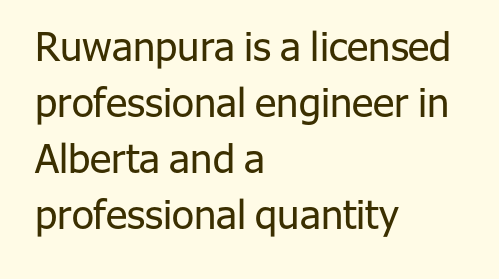
Q: Is the text bold? A: No.
Q: Is the text italic (slanted)? A: No, it is upright.
Q: Is the typeface a serif or a sans-serif typeface? A: Sans-serif.
Q: Is the text underlined? A: No.
Q: How is the paragraph aligned? A: Left-aligned.
Q: Is the spacing between letters normal or unusually wide? A: Normal.
Q: Is the spacing between lines tight, normal or loose? A: Normal.
Q: Width (condensed, normal, or wide)? A: Normal.
Q: Stroke contrast? A: Low.
Q: x-height? A: Medium.
Q: Monospaced? A: No.
